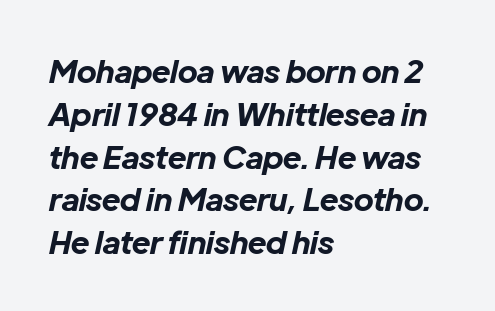
The image shows 31 px bold type, italic (leaning right); set left-aligned, normal line spacing (1.38x), normal letter spacing, not underlined; low stroke contrast and a medium x-height.
